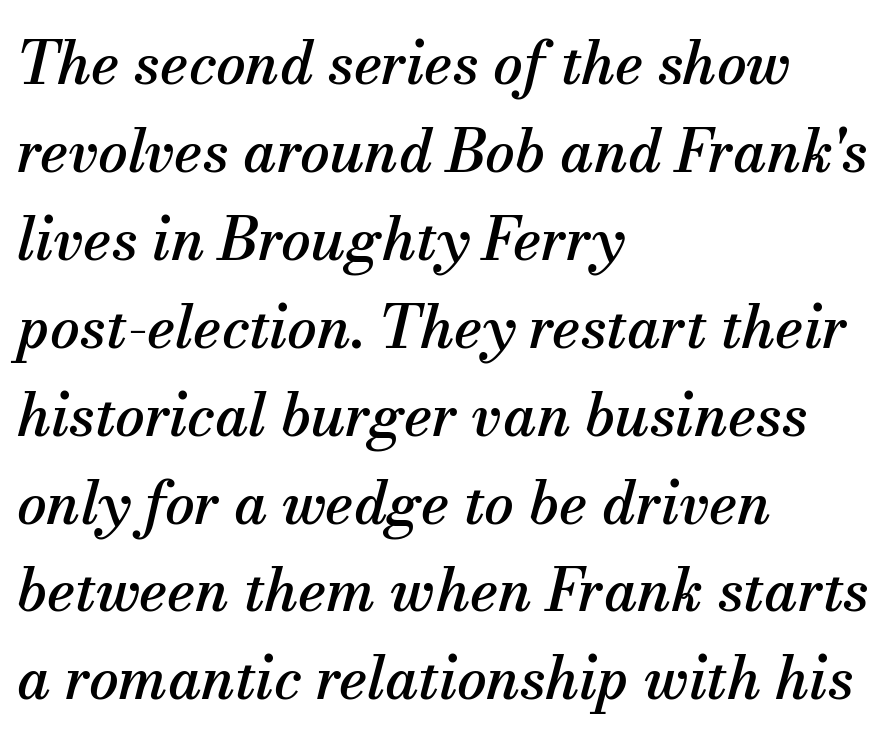
{"serif": "yes", "italic": "yes", "lean": "right", "slant_degrees": 13, "width": "normal", "stroke_contrast": "medium", "x_height": "small", "monospaced": "no", "underline": "no", "align": "left", "line_spacing": "normal", "line_spacing_ratio": 1.49, "letter_spacing": "normal", "letter_spacing_em": 0.0, "glyph_px": 59}
